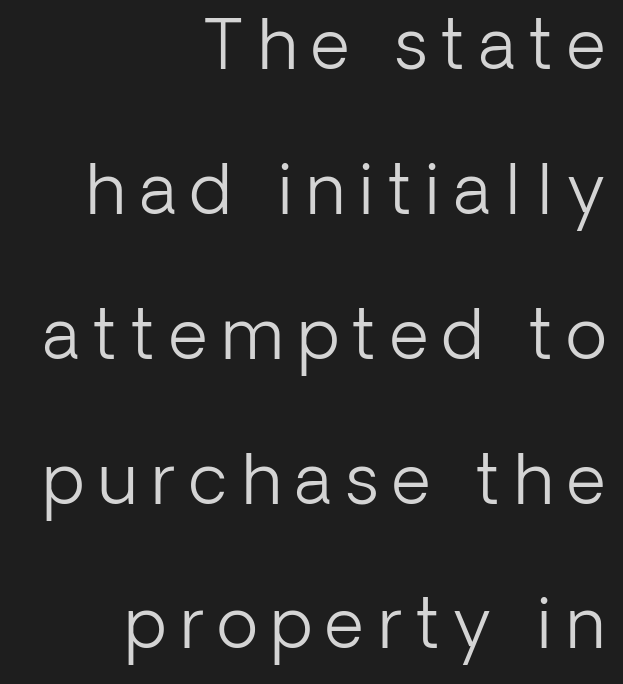
The lines in this sample share a right terminus and differ only in where they begin. Designer's note — italics off, roman on. The designer went with a sans here, leaving each stem footless. Is this a heavy cut? Hardly; it is regular or lighter.
